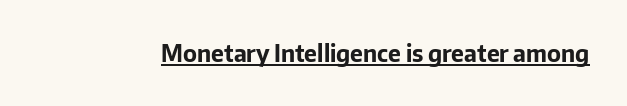
The image shows 23 px bold type, upright; set normal letter spacing, underlined.
